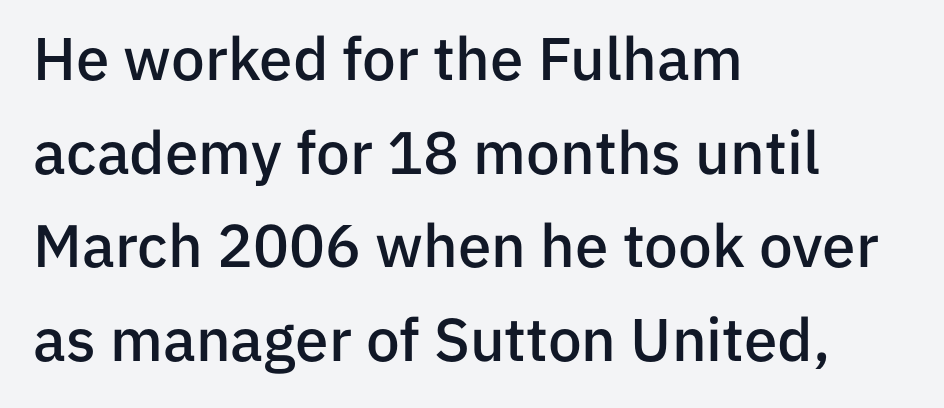
The image shows 60 px semibold sans-serif type, upright; set left-aligned, normal line spacing (1.56x), normal letter spacing, not underlined; low stroke contrast and a medium x-height.
